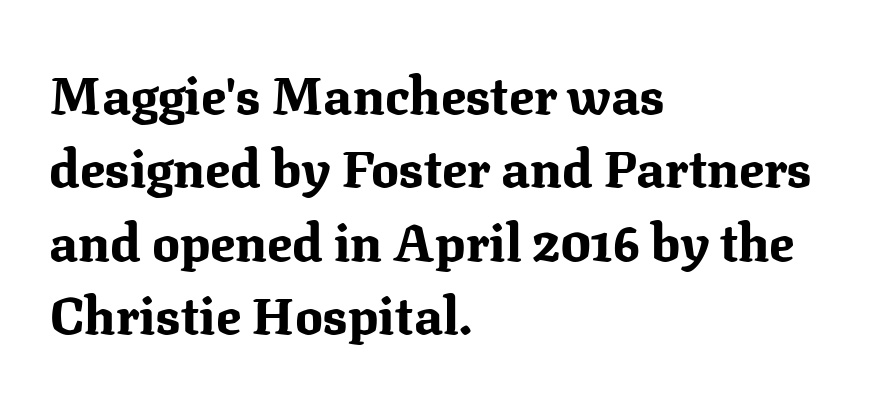
The image shows 52 px bold serif type, upright; set left-aligned, normal line spacing (1.41x), normal letter spacing, not underlined; medium stroke contrast and a medium x-height.
